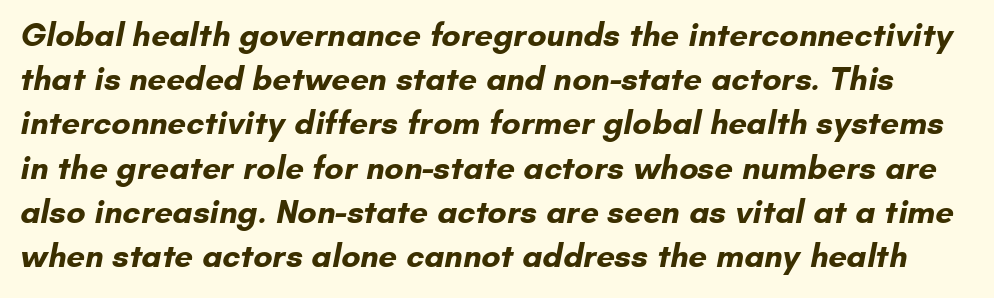
{"serif": "no", "bold": "yes", "weight": "bold", "width": "normal", "stroke_contrast": "low", "x_height": "small", "monospaced": "no", "underline": "no", "line_spacing": "normal", "line_spacing_ratio": 1.34, "letter_spacing": "normal", "letter_spacing_em": 0.0, "glyph_px": 33}
